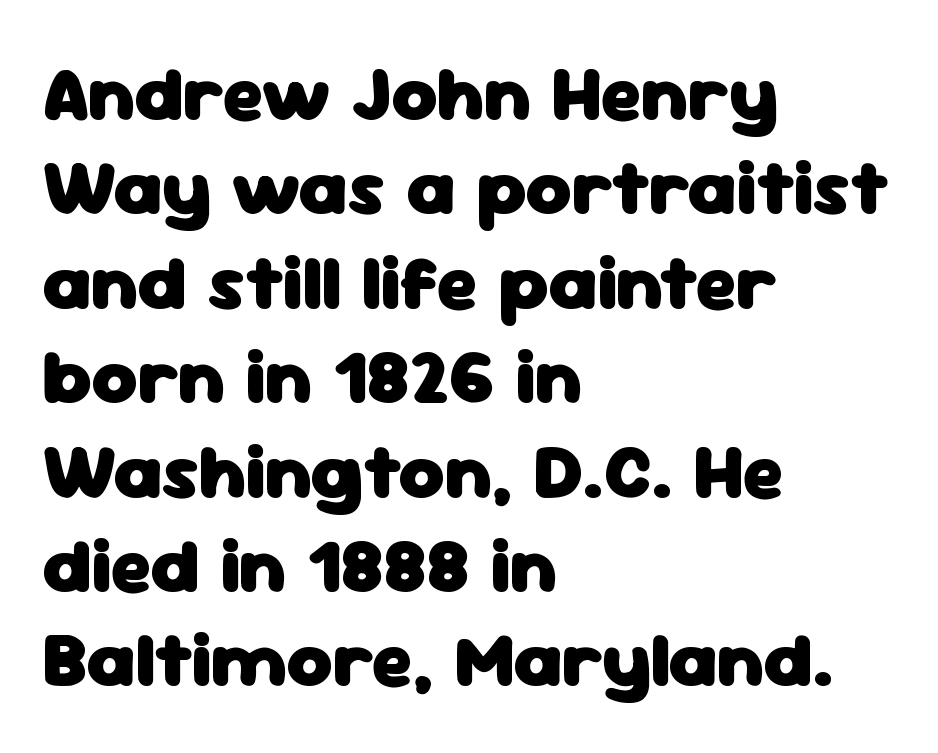
Q: Is the text bold? A: Yes.
Q: Is the text italic (slanted)? A: No, it is upright.
Q: Is the typeface a serif or a sans-serif typeface? A: Sans-serif.
Q: Is the text underlined? A: No.
Q: How is the paragraph aligned? A: Left-aligned.
Q: Is the spacing between letters normal or unusually wide? A: Normal.
Q: Width (condensed, normal, or wide)? A: Normal.
Q: Stroke contrast? A: Low.
Q: x-height? A: Medium.
Q: Monospaced? A: No.
